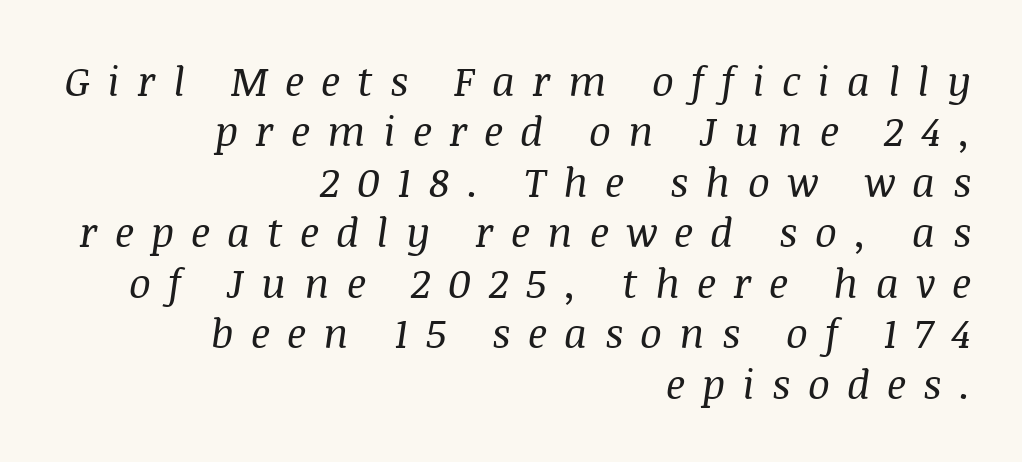
You could only call the tracking loose — the letters float apart. The font's italic variant was chosen for this text. The font is comparable to plain body text, perhaps lighter. Compared with a flush-left layout, this one pins lines to the opposite, right side.
